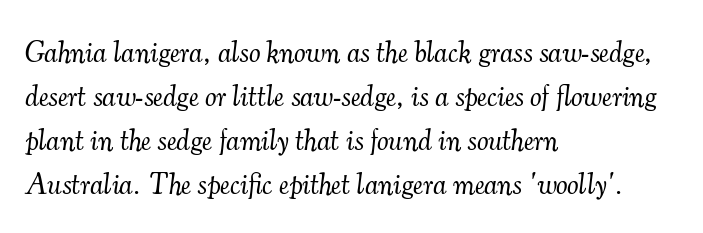
{"serif": "yes", "italic": "yes", "lean": "right", "slant_degrees": 7, "bold": "no", "weight": "light", "width": "normal", "stroke_contrast": "medium", "x_height": "small", "monospaced": "no", "underline": "no", "align": "left", "line_spacing": "normal", "line_spacing_ratio": 1.52, "letter_spacing": "normal", "letter_spacing_em": 0.0, "glyph_px": 29}
